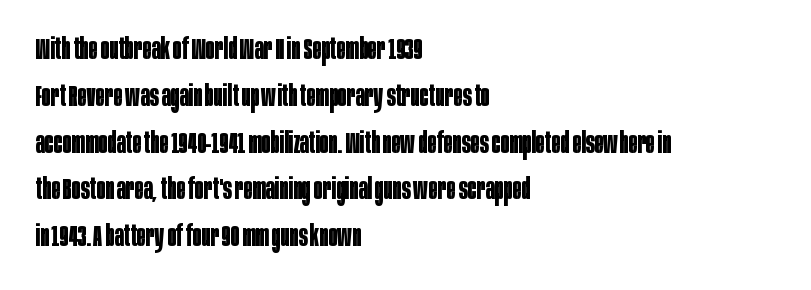
Q: Is the text bold? A: Yes.
Q: Is the text italic (slanted)? A: No, it is upright.
Q: Is the typeface a serif or a sans-serif typeface? A: Sans-serif.
Q: Is the text underlined? A: No.
Q: How is the paragraph aligned? A: Left-aligned.
Q: Is the spacing between letters normal or unusually wide? A: Normal.
Q: Is the spacing between lines tight, normal or loose? A: Normal.
Q: Width (condensed, normal, or wide)? A: Condensed.
Q: Stroke contrast? A: Low.
Q: x-height? A: Large.
Q: Monospaced? A: No.
